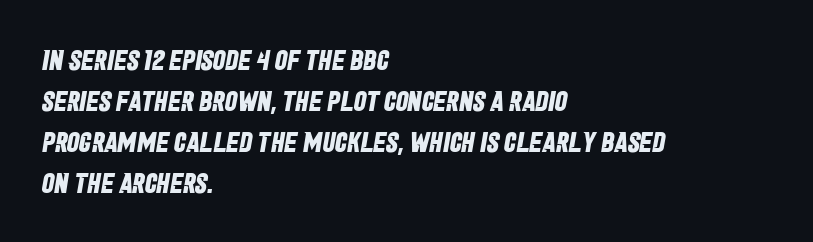
Rows of type keep a routine distance in the vertical direction. The characters display no serif detailing; their extremities are plain. Underline: absent. What stands out about the letter spacing? Nothing — it is the standard amount.
